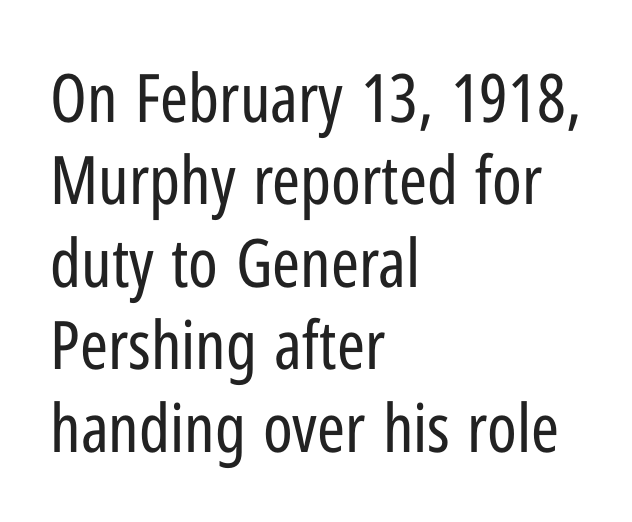
The image shows 67 px regular-weight, condensed sans-serif type, upright; set left-aligned, line spacing 1.23x, normal letter spacing, not underlined; low stroke contrast and a medium x-height.
